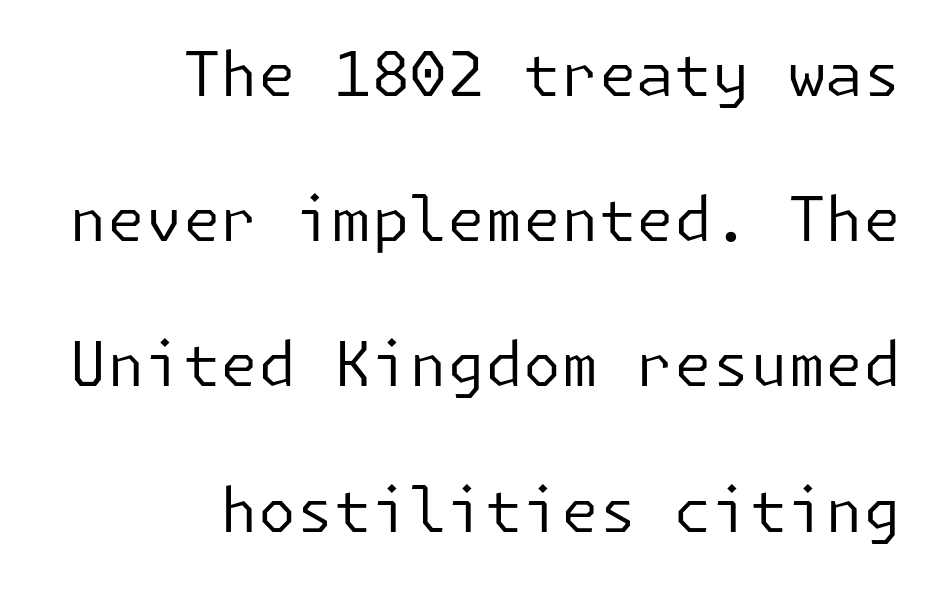
Check the space under the baseline: it is left empty. Regarding leading, the lines here are spaced well apart. No heavy texture on the line: the type isn't bold. This rendering employs a face without finishing strokes, i.e., a sans-serif. Compared with typical body copy, the letter spacing here is the same. The letters stand upright; this is a roman face.
